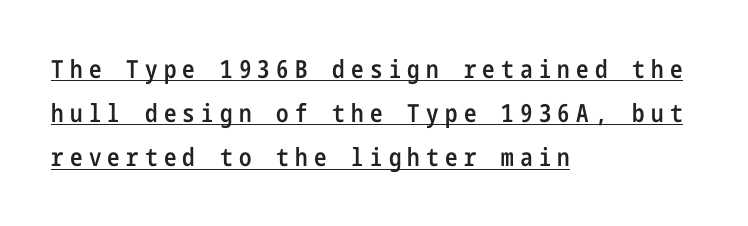
{"italic": "no", "bold": "semi", "underline": "yes", "align": "left", "line_spacing_ratio": 1.77, "letter_spacing": "wide", "letter_spacing_em": 0.25, "glyph_px": 25}
